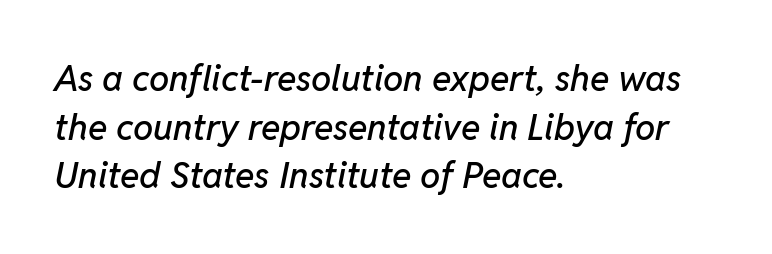
The image shows 36 px text type, italic (leaning right); set left-aligned, normal line spacing (1.35x), normal letter spacing, not underlined; low stroke contrast and a medium x-height.
